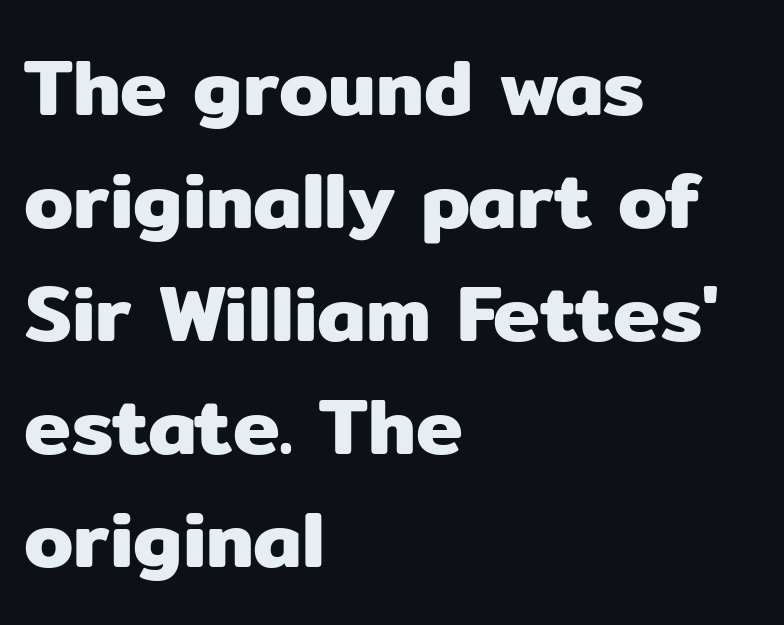
{"serif": "no", "italic": "no", "width": "normal", "stroke_contrast": "low", "x_height": "medium", "monospaced": "no", "underline": "no", "align": "left", "line_spacing": "normal", "line_spacing_ratio": 1.43, "letter_spacing": "normal", "letter_spacing_em": 0.0, "glyph_px": 79}
